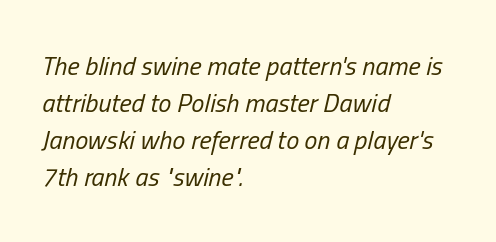
Q: Is the text bold? A: No.
Q: Is the text italic (slanted)? A: Yes, it leans right by about 13 degrees.
Q: Is the text underlined? A: No.
Q: How is the paragraph aligned? A: Left-aligned.
Q: Is the spacing between letters normal or unusually wide? A: Normal.
Q: Is the spacing between lines tight, normal or loose? A: Normal.
